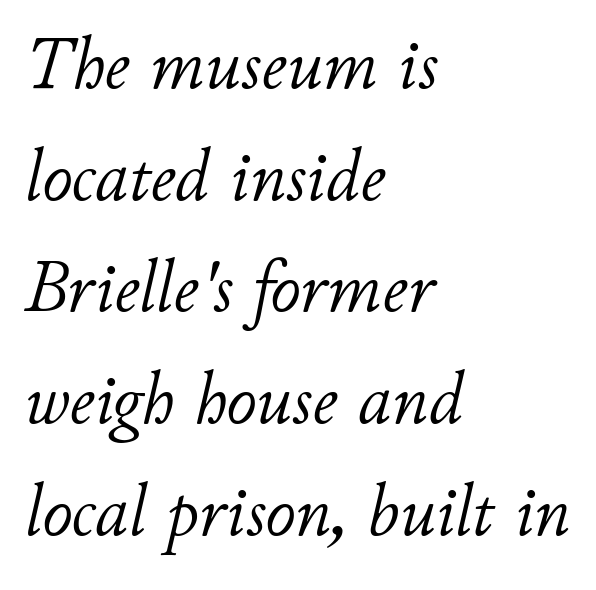
Q: Is the text bold? A: No.
Q: Is the text italic (slanted)? A: Yes, it leans right by about 11 degrees.
Q: Is the text underlined? A: No.
Q: How is the paragraph aligned? A: Left-aligned.
Q: Is the spacing between letters normal or unusually wide? A: Normal.
Q: Is the spacing between lines tight, normal or loose? A: Normal.
Q: Width (condensed, normal, or wide)? A: Normal.
Q: Stroke contrast? A: Low.
Q: x-height? A: Small.
Q: Monospaced? A: No.
